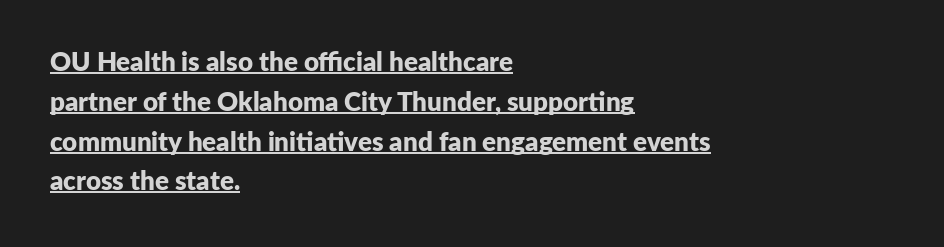
The image shows 26 px bold type, upright; set left-aligned, normal line spacing (1.53x), normal letter spacing, underlined.
